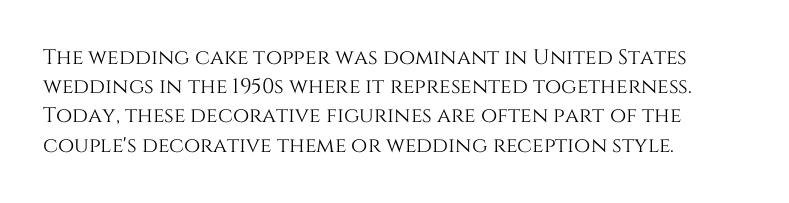
Q: Is the text italic (slanted)? A: No, it is upright.
Q: Is the text underlined? A: No.
Q: How is the paragraph aligned? A: Left-aligned.
Q: Is the spacing between letters normal or unusually wide? A: Normal.
Q: Is the spacing between lines tight, normal or loose? A: Normal.
